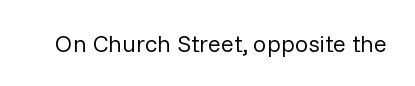
{"italic": "no", "bold": "no", "underline": "no", "letter_spacing": "normal", "letter_spacing_em": 0.0, "glyph_px": 24}
